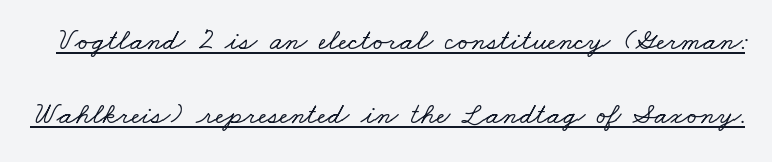
Q: Is the typeface a serif or a sans-serif typeface? A: Serif.
Q: Is the text underlined? A: Yes.
Q: Is the spacing between letters normal or unusually wide? A: Normal.
Q: Is the spacing between lines tight, normal or loose? A: Loose.
Q: Width (condensed, normal, or wide)? A: Wide.
Q: Stroke contrast? A: Low.
Q: x-height? A: Small.
Q: Monospaced? A: No.
